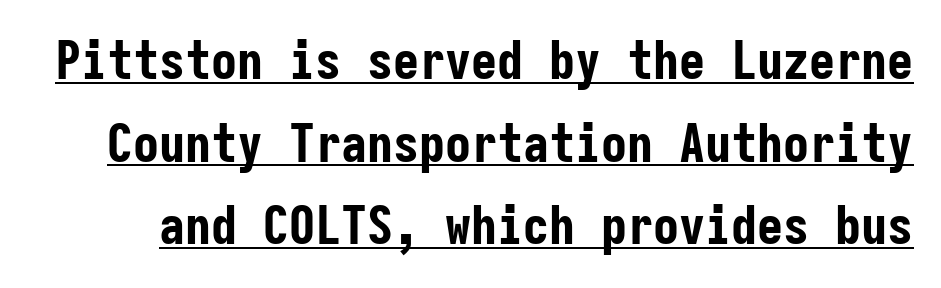
The face used here is rendered with its standard letterfit. Think of a typewriter: that constant character pitch is what you see here. Compared with an ordinary text face, these strokes are far heavier — a full bold. A rule runs beneath these lines of type. Does the lettering tilt? It doesn't — this is upright.
